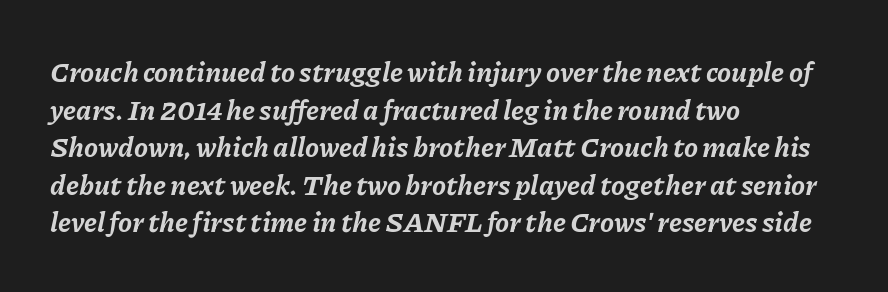
Q: Is the text bold? A: Yes.
Q: Is the text italic (slanted)? A: Yes, it leans right by about 11 degrees.
Q: Is the text underlined? A: No.
Q: How is the paragraph aligned? A: Left-aligned.
Q: Is the spacing between letters normal or unusually wide? A: Normal.
Q: Is the spacing between lines tight, normal or loose? A: Normal.
Q: Width (condensed, normal, or wide)? A: Normal.
Q: Stroke contrast? A: Low.
Q: x-height? A: Medium.
Q: Monospaced? A: No.
